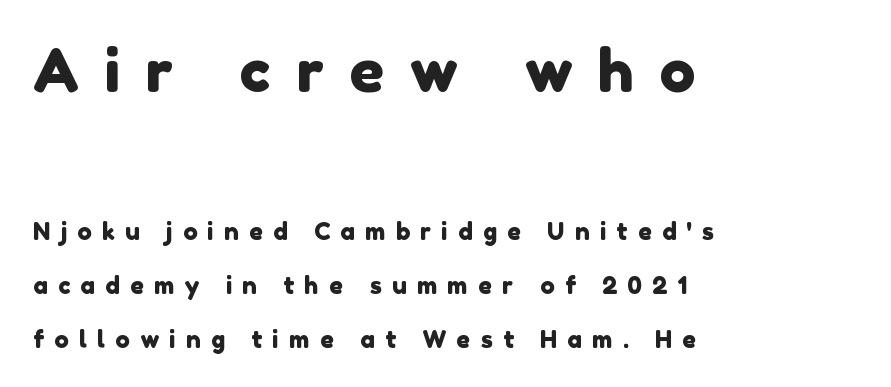
The image shows 60 px sans-serif type; set left-aligned, loose line spacing (2.25x), unusually wide letter spacing (+0.43 em), not underlined; the first (top) block is 2.5x larger; low stroke contrast and a medium x-height.
